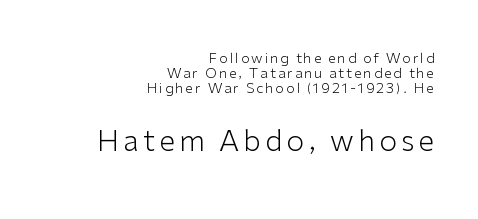
The image shows 29 px light sans-serif type, upright; set right-aligned, tight line spacing (1.07x), not underlined; the second (bottom) block is 2.07x larger; low stroke contrast and a medium x-height.
